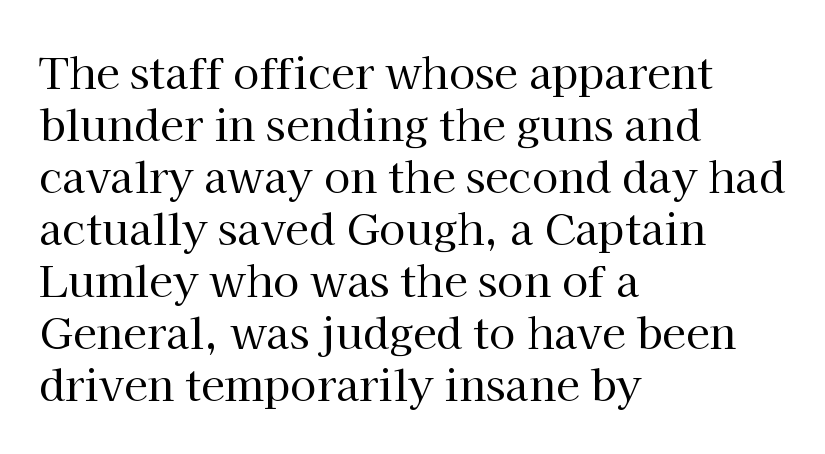
Q: Is the text bold? A: No.
Q: Is the text italic (slanted)? A: No, it is upright.
Q: Is the typeface a serif or a sans-serif typeface? A: Serif.
Q: Is the text underlined? A: No.
Q: How is the paragraph aligned? A: Left-aligned.
Q: Is the spacing between letters normal or unusually wide? A: Normal.
Q: Width (condensed, normal, or wide)? A: Normal.
Q: Stroke contrast? A: High.
Q: x-height? A: Medium.
Q: Monospaced? A: No.
